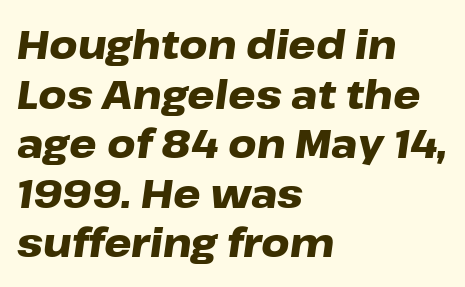
{"italic": "yes", "lean": "right", "slant_degrees": 8, "bold": "yes", "weight": "heavy", "width": "wide", "stroke_contrast": "low", "x_height": "medium", "monospaced": "no", "underline": "no", "align": "left", "line_spacing": "normal", "line_spacing_ratio": 1.27, "letter_spacing": "normal", "letter_spacing_em": 0.0, "glyph_px": 39}
